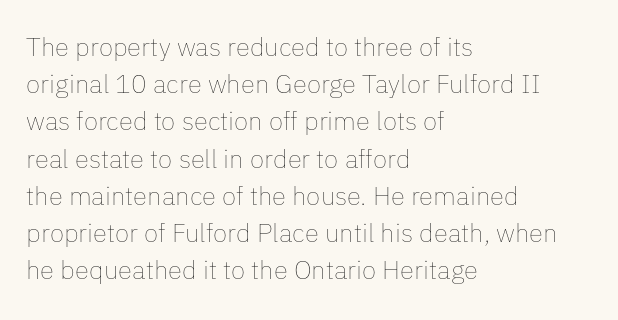
The rendering anchors every line to the left-hand side. A clean baseline with only descenders dipping below it. No chunkiness to these letters — they're not bold. Leading matches the norm, producing a regular column. Ascenders rise straight up at ninety degrees. Nobody touched the tracking dial on this one.
